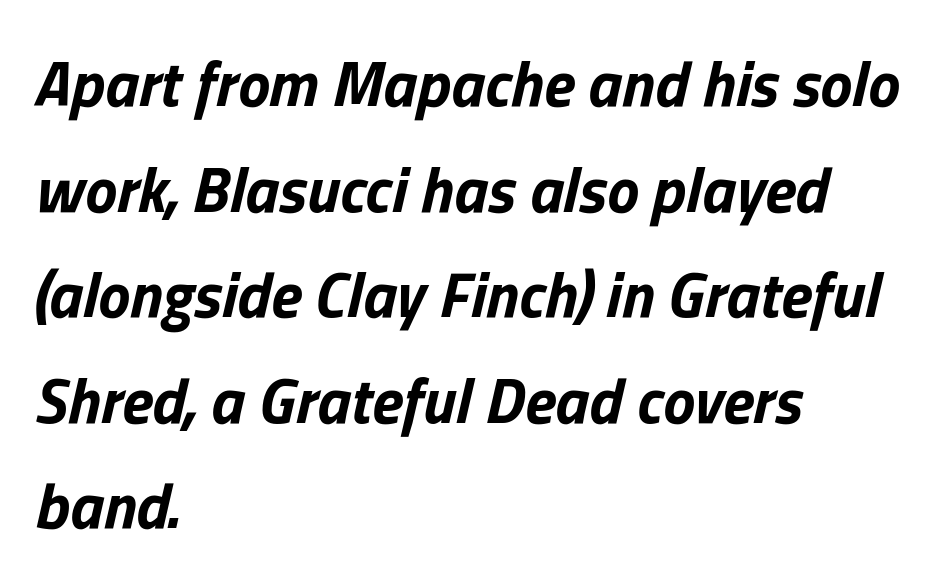
{"italic": "yes", "lean": "right", "slant_degrees": 13, "bold": "yes", "weight": "bold", "width": "normal", "stroke_contrast": "low", "x_height": "medium", "monospaced": "no", "underline": "no", "align": "left", "line_spacing": "normal", "line_spacing_ratio": 1.65, "letter_spacing": "normal", "letter_spacing_em": 0.0, "glyph_px": 64}
